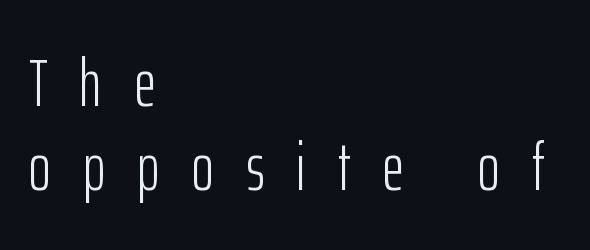
One glance says typical: line gaps are just what's usual. Is the stroke heavy? The answer is a plain regular-or-lighter. The gaps between neighbouring characters are conspicuously large. The rendering uses natural spacing where letterforms have individual widths.
